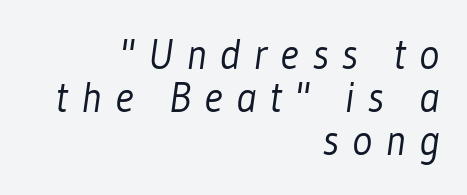
Letters have the restrained weight of plain body copy at most. No feet cap the strokes, marking this as sans-serif type. The horizontal fit of the characters is loose and conspicuously gappy. Every row of glyphs terminates at an identical x-position on the right. Spacing verdict: proportional, widths tailored to each character. Vertically, the passage feels compressed, each row crowding the next.
